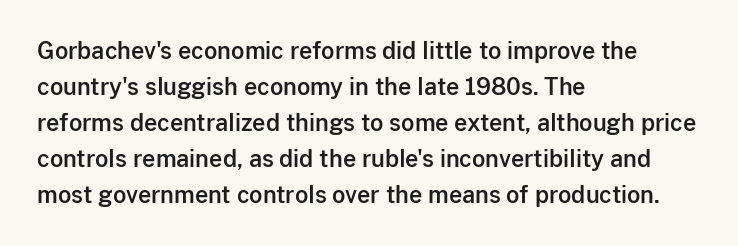
{"italic": "no", "underline": "no", "align": "left", "line_spacing": "normal", "line_spacing_ratio": 1.56, "letter_spacing": "normal", "letter_spacing_em": 0.0, "glyph_px": 23}
